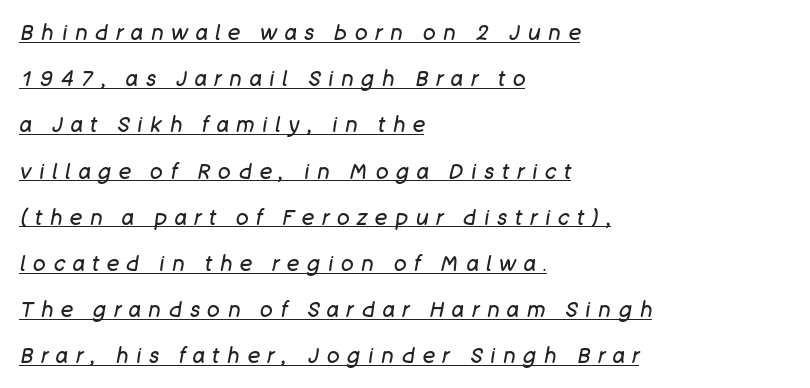
{"italic": "yes", "lean": "right", "slant_degrees": 11, "bold": "no", "underline": "yes", "align": "left", "line_spacing": "loose", "line_spacing_ratio": 2.2, "letter_spacing": "wide", "letter_spacing_em": 0.37, "glyph_px": 21}
